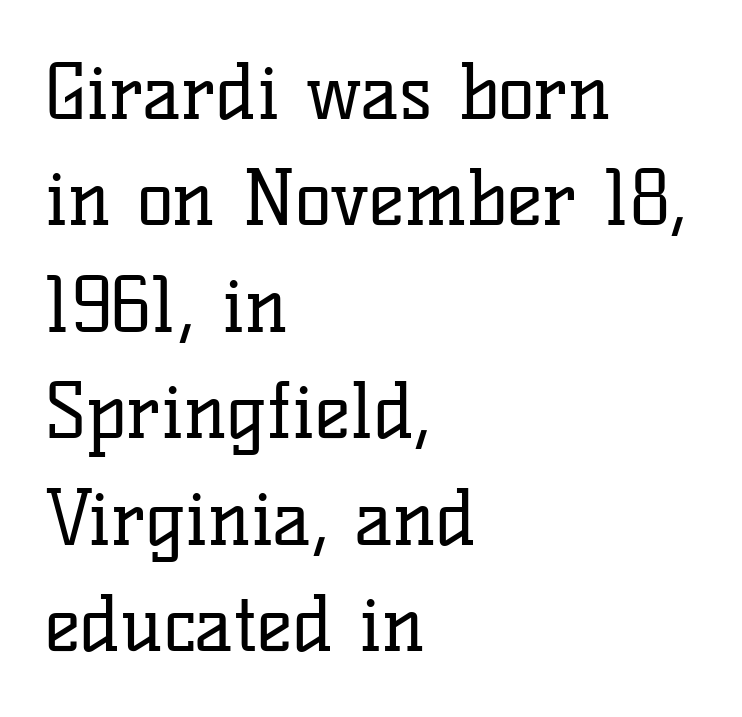
The image shows 76 px regular-weight serif type, upright; set left-aligned, normal line spacing (1.4x), normal letter spacing, not underlined; low stroke contrast and a medium x-height.
